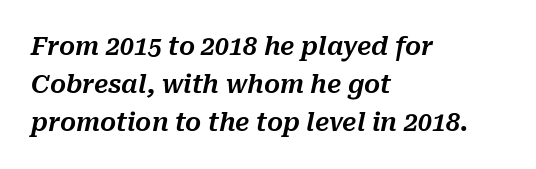
Q: Is the text italic (slanted)? A: Yes, it leans right by about 10 degrees.
Q: Is the text underlined? A: No.
Q: How is the paragraph aligned? A: Left-aligned.
Q: Is the spacing between letters normal or unusually wide? A: Normal.
Q: Is the spacing between lines tight, normal or loose? A: Normal.
